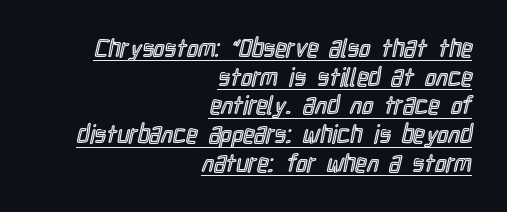
{"underline": "yes", "align": "right", "line_spacing": "tight", "line_spacing_ratio": 1.15, "letter_spacing": "normal", "letter_spacing_em": 0.0, "glyph_px": 25}
